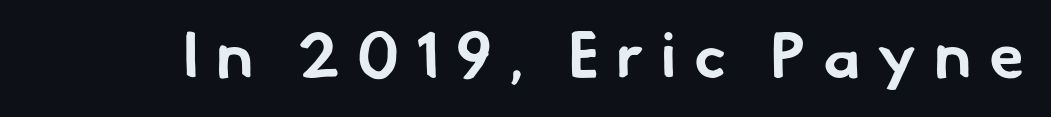
Q: Is the text bold? A: Yes.
Q: Is the typeface a serif or a sans-serif typeface? A: Sans-serif.
Q: Is the text underlined? A: No.
Q: Is the spacing between letters normal or unusually wide? A: Unusually wide.
Q: Width (condensed, normal, or wide)? A: Normal.
Q: Stroke contrast? A: Low.
Q: x-height? A: Small.
Q: Monospaced? A: No.
